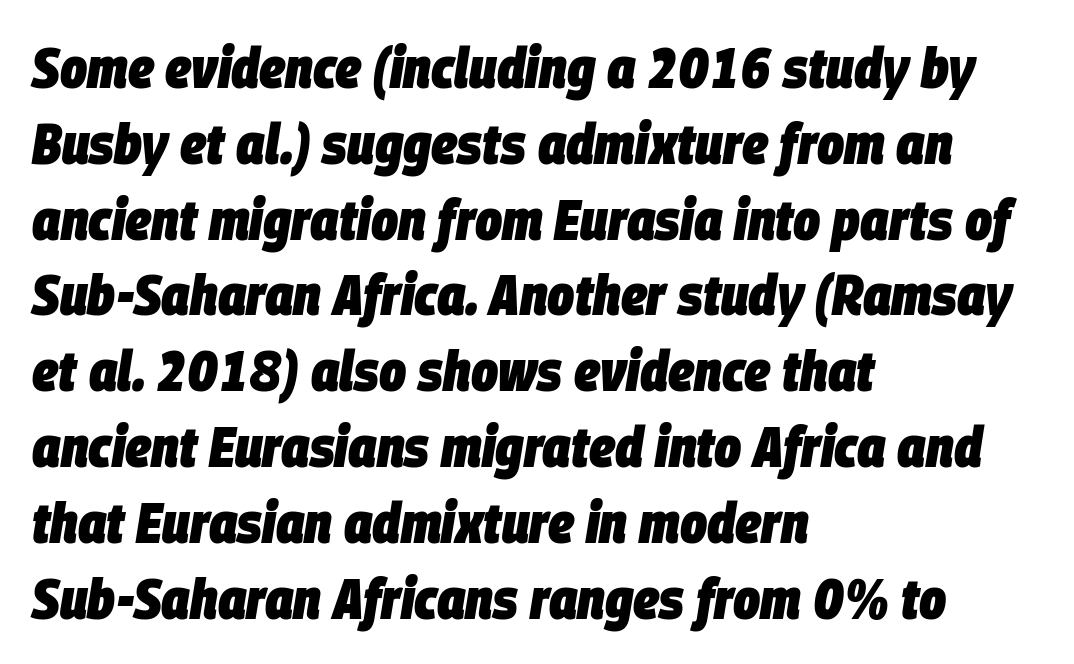
The sample has been set heavy, in full bold. Words appear dense and cohesive because spacing is normal. This rendering features lettering with no underline. This is oblique type, the kind used for emphasis or titles.
